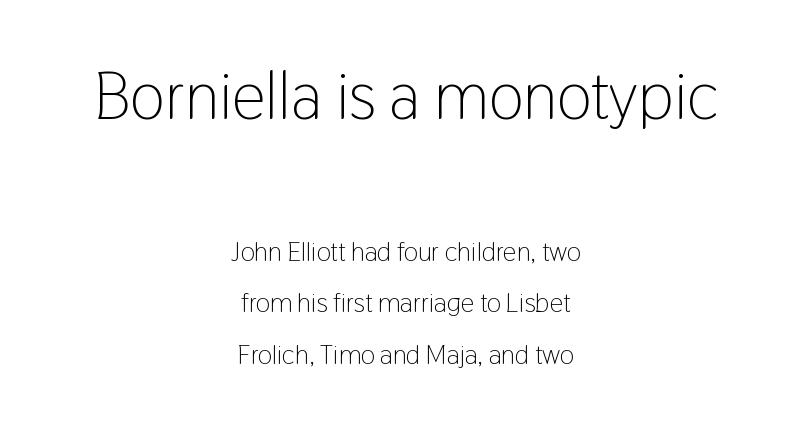
No chunkiness to these letters — they're not bold. There is no visible air inserted between adjacent glyphs. Line spacing here is loose. The strip under each line holds only bare page. This sample has the flowing, uneven cadence of proportional lettering. Posture: straight, roman, zero tilt.
